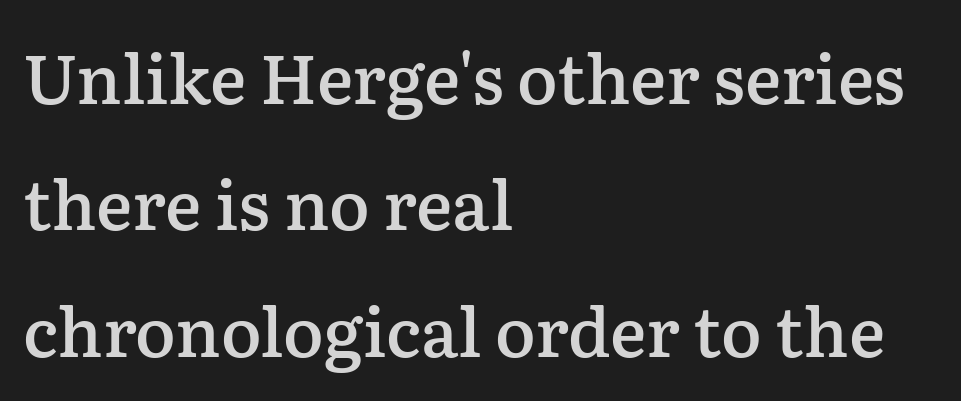
The image shows 68 px semibold serif type, upright; set left-aligned, line spacing 1.86x, normal letter spacing, not underlined; low stroke contrast and a medium x-height.
